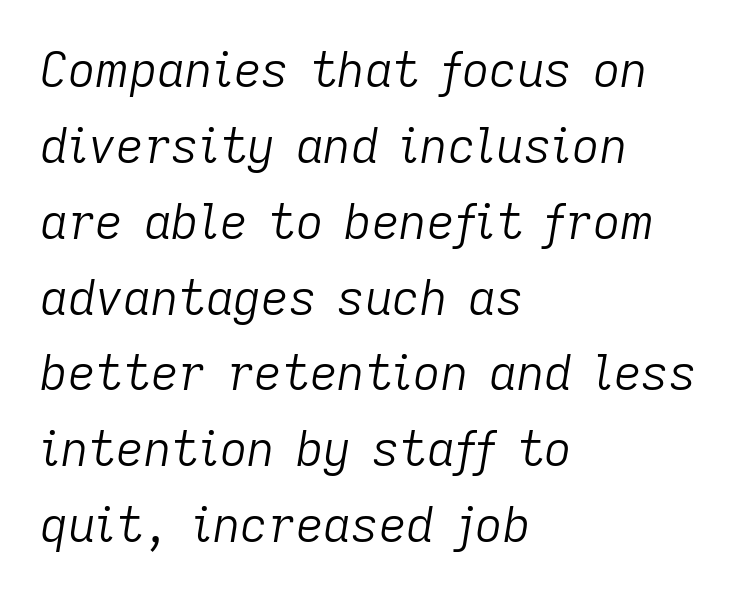
{"italic": "yes", "lean": "right", "slant_degrees": 9, "bold": "no", "weight": "light", "width": "normal", "stroke_contrast": "low", "x_height": "medium", "monospaced": "no", "underline": "no", "align": "left", "line_spacing": "normal", "line_spacing_ratio": 1.58, "letter_spacing": "normal", "letter_spacing_em": 0.0, "glyph_px": 48}
